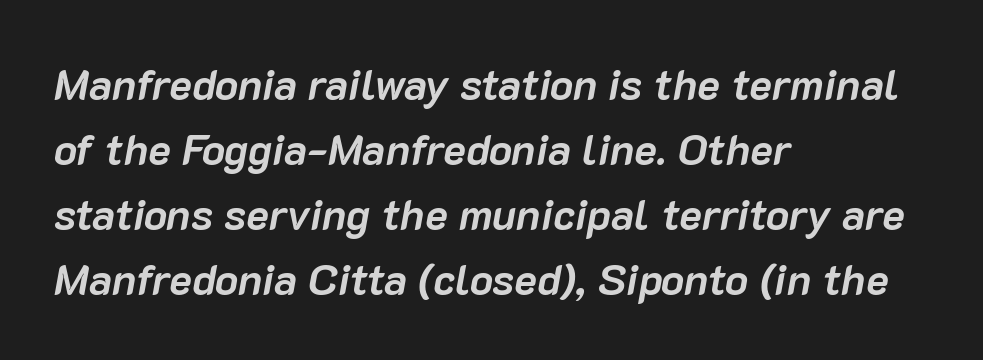
The image shows 43 px semibold type, italic (leaning right); set left-aligned, normal line spacing (1.51x), normal letter spacing, not underlined; low stroke contrast and a medium x-height.
